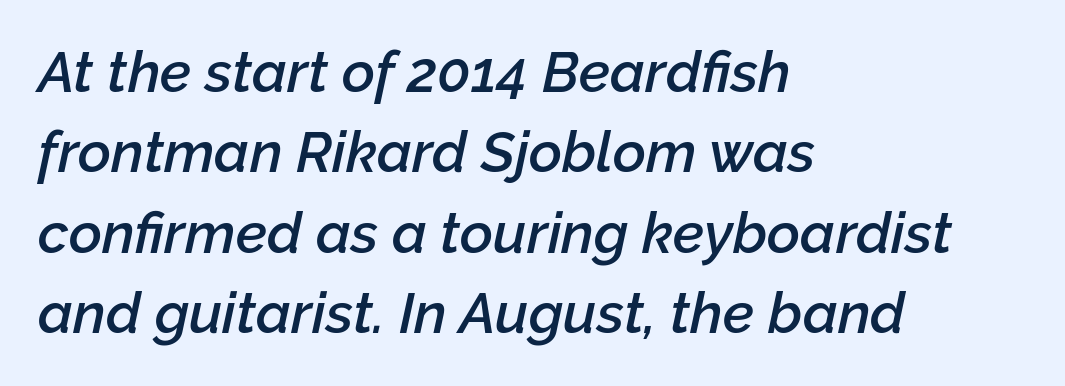
{"italic": "yes", "lean": "right", "slant_degrees": 12, "bold": "semi", "weight": "semibold", "width": "normal", "stroke_contrast": "low", "x_height": "medium", "monospaced": "no", "underline": "no", "align": "left", "line_spacing": "normal", "line_spacing_ratio": 1.41, "letter_spacing": "normal", "letter_spacing_em": 0.0, "glyph_px": 57}
